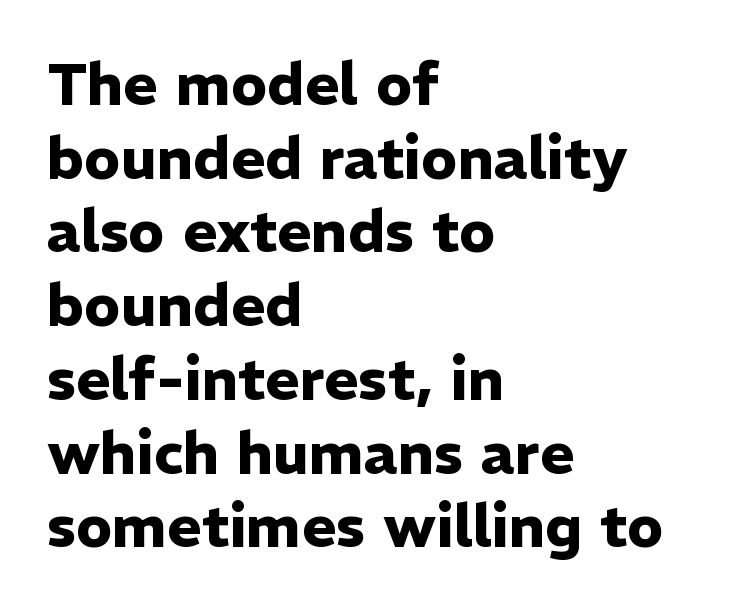
{"serif": "no", "italic": "no", "bold": "yes", "weight": "heavy", "width": "normal", "stroke_contrast": "low", "x_height": "medium", "monospaced": "no", "underline": "no", "align": "left", "line_spacing": "normal", "line_spacing_ratio": 1.25, "letter_spacing": "normal", "letter_spacing_em": 0.0, "glyph_px": 59}
